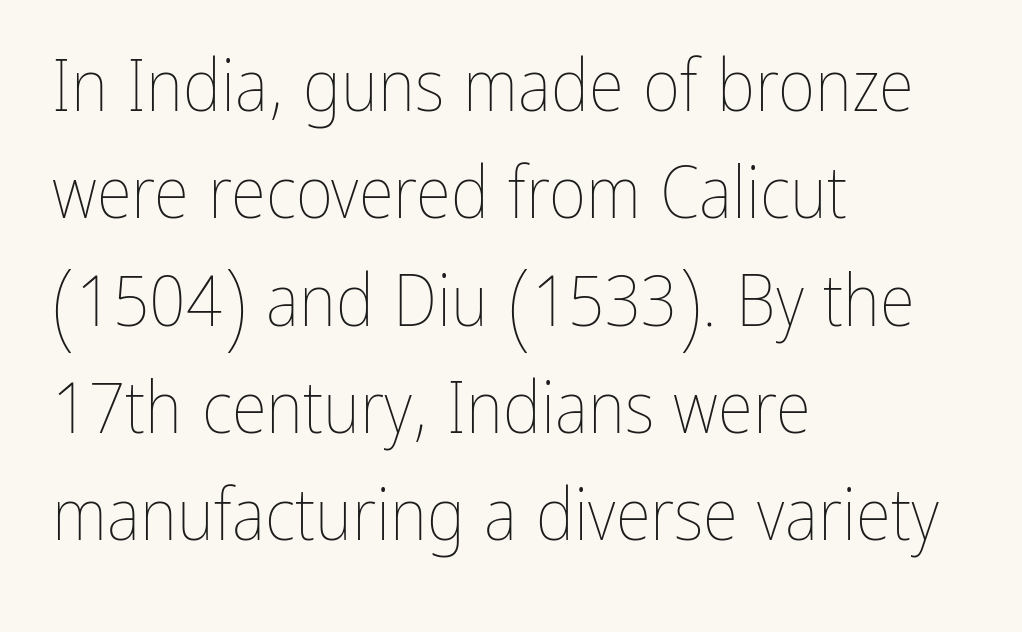
The image shows 72 px thin, condensed type, upright; set left-aligned, normal line spacing (1.49x), normal letter spacing, not underlined; low stroke contrast and a medium x-height.
